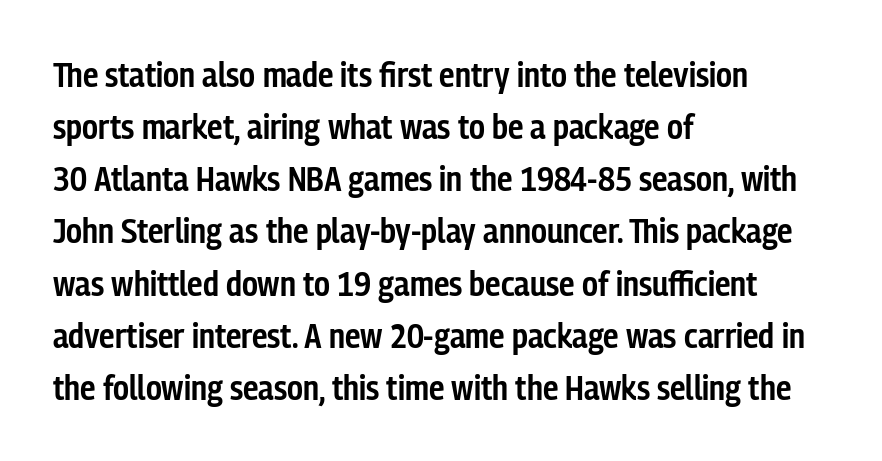
The image shows 35 px semibold, condensed sans-serif type, upright; set left-aligned, normal line spacing (1.49x), normal letter spacing, not underlined; low stroke contrast and a medium x-height.
